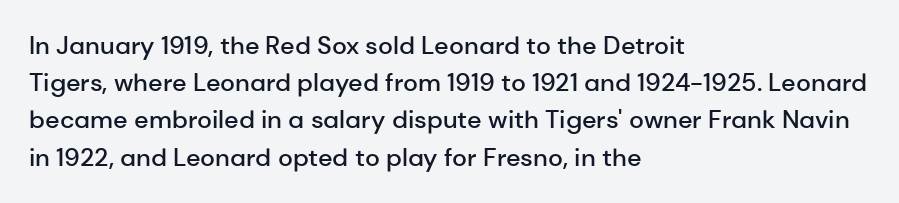
Q: Is the text bold? A: Semi-bold.
Q: Is the text italic (slanted)? A: No, it is upright.
Q: Is the text underlined? A: No.
Q: How is the paragraph aligned? A: Left-aligned.
Q: Is the spacing between letters normal or unusually wide? A: Normal.
Q: Is the spacing between lines tight, normal or loose? A: Normal.
